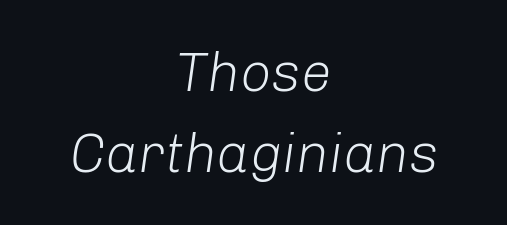
Q: Is the text bold? A: No.
Q: Is the text italic (slanted)? A: Yes, it leans right by about 8 degrees.
Q: Is the text underlined? A: No.
Q: How is the paragraph aligned? A: Centered.
Q: Is the spacing between letters normal or unusually wide? A: Normal.
Q: Is the spacing between lines tight, normal or loose? A: Normal.
Q: Width (condensed, normal, or wide)? A: Normal.
Q: Stroke contrast? A: Low.
Q: x-height? A: Medium.
Q: Monospaced? A: No.
